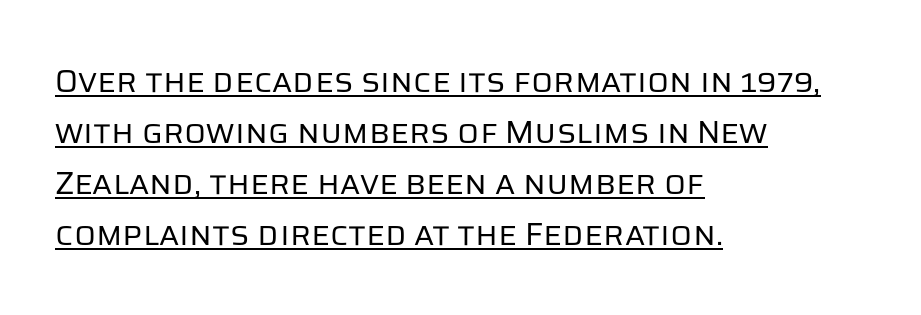
{"serif": "no", "italic": "no", "bold": "no", "weight": "regular", "width": "normal", "stroke_contrast": "low", "x_height": "large", "monospaced": "no", "underline": "yes", "align": "left", "line_spacing": "normal", "line_spacing_ratio": 1.59, "letter_spacing": "normal", "letter_spacing_em": 0.0, "glyph_px": 32}
